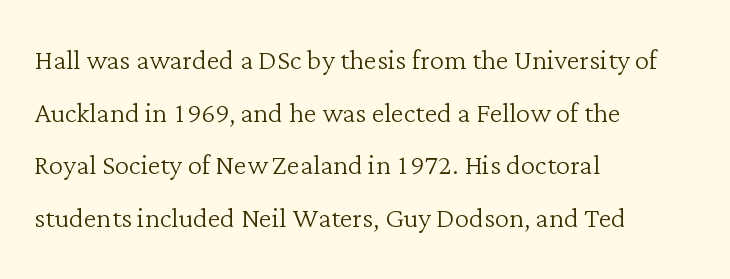
Q: Is the text bold? A: No.
Q: Is the text italic (slanted)? A: No, it is upright.
Q: Is the typeface a serif or a sans-serif typeface? A: Serif.
Q: Is the text underlined? A: No.
Q: How is the paragraph aligned? A: Left-aligned.
Q: Is the spacing between letters normal or unusually wide? A: Normal.
Q: Is the spacing between lines tight, normal or loose? A: Normal.
Q: Width (condensed, normal, or wide)? A: Normal.
Q: Stroke contrast? A: Low.
Q: x-height? A: Medium.
Q: Monospaced? A: No.
